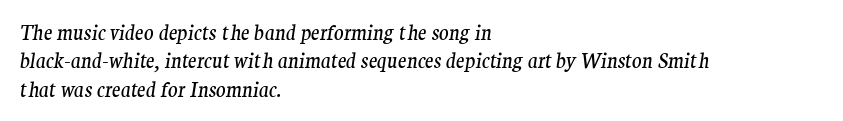
{"italic": "yes", "lean": "right", "slant_degrees": 9, "bold": "no", "underline": "no", "align": "left", "line_spacing": "normal", "line_spacing_ratio": 1.42, "letter_spacing": "normal", "letter_spacing_em": 0.0, "glyph_px": 20}
